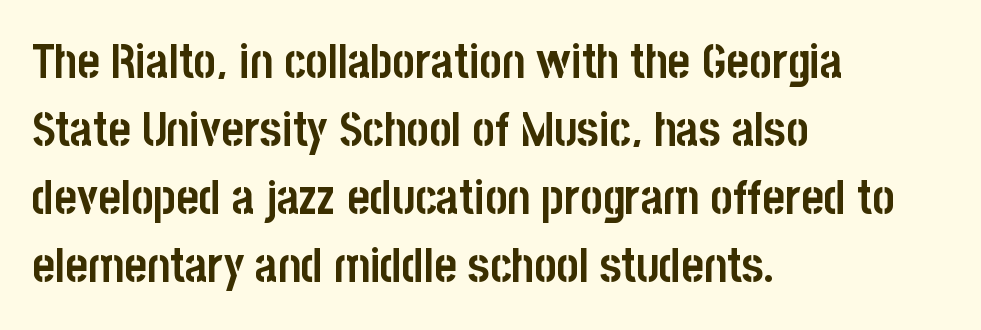
The string is rendered with underlining switched off. Examine the stroke ends and you'll find no serifs. The passage shown has conventional tracking throughout. Does the copy run flush right? No — it runs flush left.
